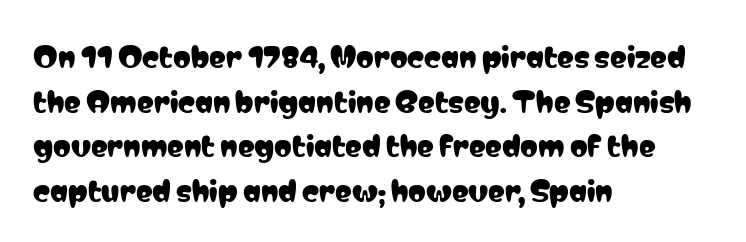
{"serif": "no", "italic": "no", "width": "condensed", "stroke_contrast": "low", "x_height": "medium", "monospaced": "no", "underline": "no", "align": "left", "line_spacing": "normal", "line_spacing_ratio": 1.59, "letter_spacing": "normal", "letter_spacing_em": 0.0, "glyph_px": 28}
